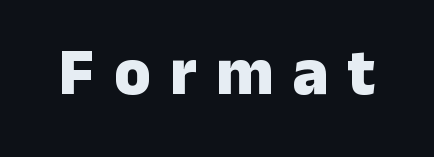
Spacing verdict: proportional, widths tailored to each character. The specimen reads as upright at a glance. The area under the type is left untouched. The font family rendered here belongs to the sans-serif group.
